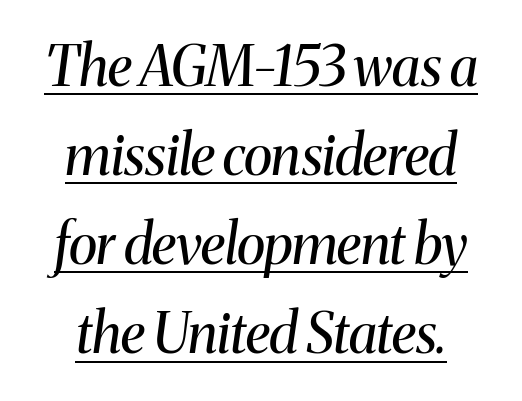
Q: Is the text bold? A: No.
Q: Is the text italic (slanted)? A: Yes, it leans right by about 8 degrees.
Q: Is the typeface a serif or a sans-serif typeface? A: Serif.
Q: Is the text underlined? A: Yes.
Q: Is the spacing between letters normal or unusually wide? A: Normal.
Q: Is the spacing between lines tight, normal or loose? A: Normal.
Q: Width (condensed, normal, or wide)? A: Normal.
Q: Stroke contrast? A: Medium.
Q: x-height? A: Medium.
Q: Monospaced? A: No.
